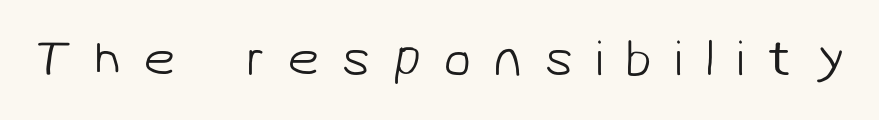
Q: Is the text bold? A: No.
Q: Is the typeface a serif or a sans-serif typeface? A: Sans-serif.
Q: Is the text underlined? A: No.
Q: Is the spacing between letters normal or unusually wide? A: Unusually wide.
Q: Width (condensed, normal, or wide)? A: Normal.
Q: Stroke contrast? A: Low.
Q: x-height? A: Medium.
Q: Monospaced? A: No.
